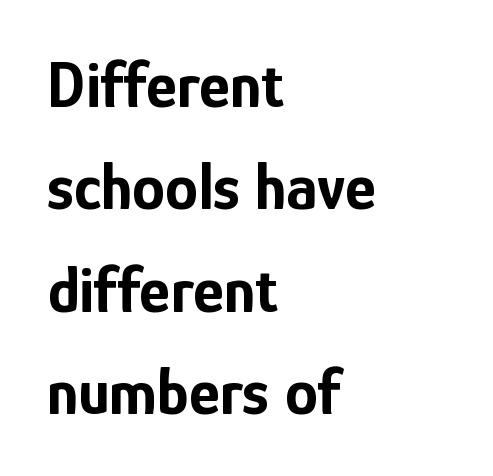
The image shows 66 px bold, condensed sans-serif type, upright; set left-aligned, normal line spacing (1.55x), normal letter spacing, not underlined; low stroke contrast and a medium x-height.
